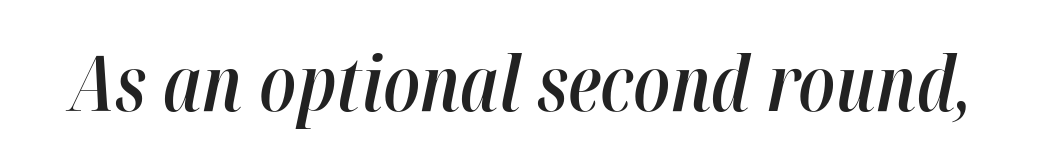
{"italic": "yes", "lean": "right", "slant_degrees": 12, "bold": "semi", "weight": "semibold", "width": "condensed", "stroke_contrast": "high", "x_height": "medium", "monospaced": "no", "underline": "no", "letter_spacing": "normal", "letter_spacing_em": 0.0, "glyph_px": 76}
